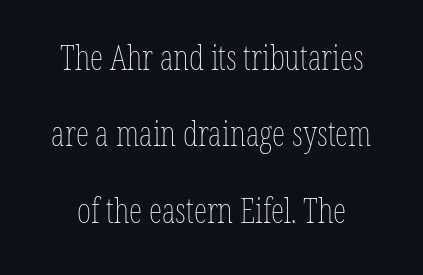
The image shows 34 px thin, condensed type, upright; set centered, loose line spacing (2.25x), normal letter spacing, not underlined; low stroke contrast and a medium x-height.
